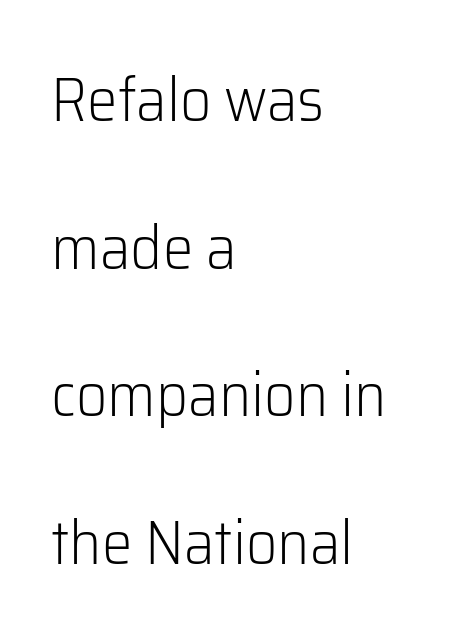
Stems and bowls with no extra thickness — not bold. Does the lettering tilt? It doesn't — this is upright. Examine the stroke ends and you'll find no serifs. Each line starts at the same left margin while the right side varies. There is no visible air inserted between adjacent glyphs. Type without underlining.
